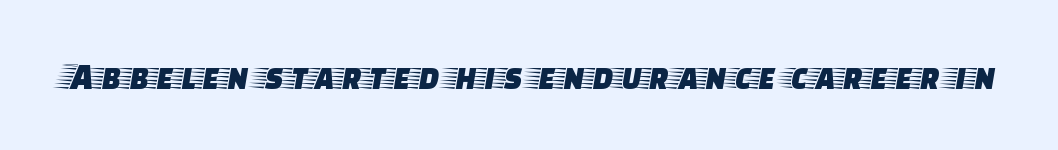
The image shows 38 px wide serif type; set normal letter spacing, not underlined; low stroke contrast and a large x-height.
